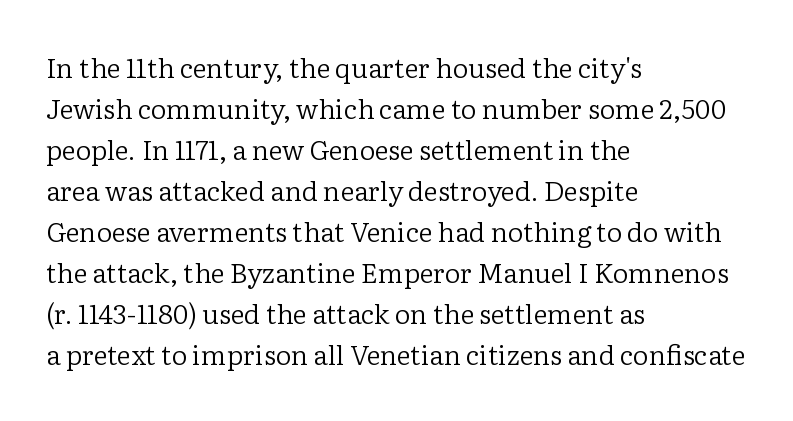
On a weight scale, this lands at 450 or below. The passage shown has conventional tracking throughout. A normal amount of white space separates one row of letters from the next. The rag falls on the right side of this text block.
